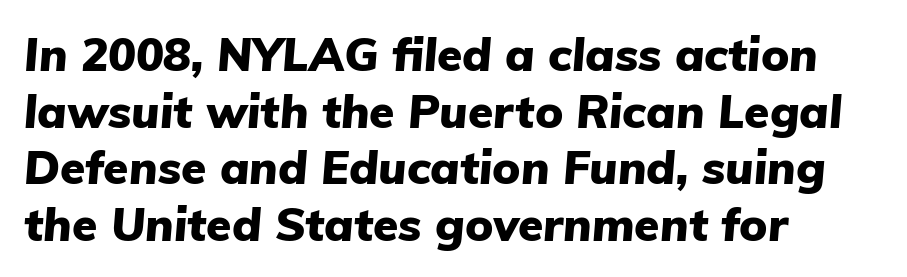
{"italic": "yes", "lean": "right", "slant_degrees": 5, "bold": "yes", "weight": "heavy", "width": "normal", "stroke_contrast": "low", "x_height": "medium", "monospaced": "no", "underline": "no", "align": "left", "line_spacing_ratio": 1.23, "letter_spacing": "normal", "letter_spacing_em": 0.0, "glyph_px": 46}
